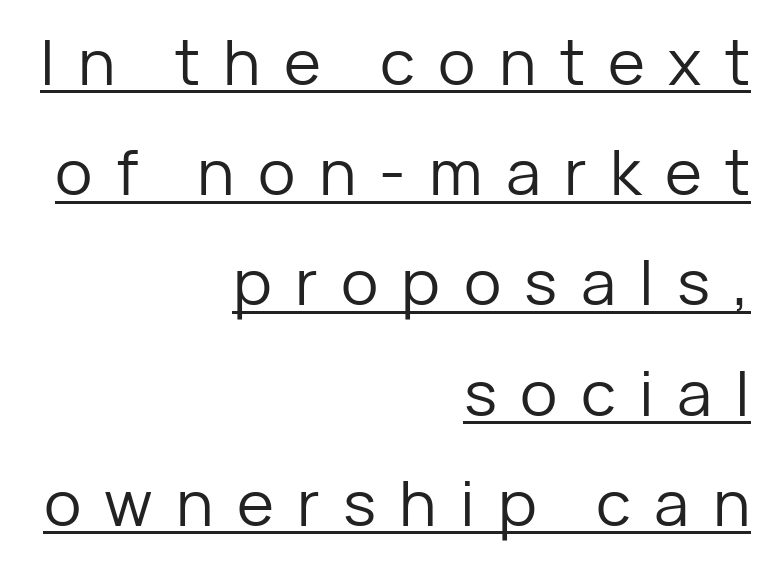
Compared with undecorated copy, this sample adds a rule below the words. A quiet, ordinary-to-light weight characterises the typeface. Character widths vary here, with narrow letters taking less room than wide ones. This sample uses expanded letter spacing, leaving extra air between glyphs. The text block is weighted toward the right margin, trailing off unevenly leftward.
